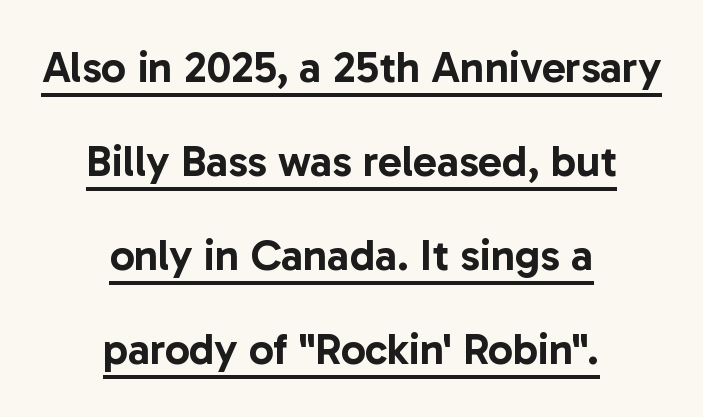
Character widths vary here, with narrow letters taking less room than wide ones. Reading down the column, the eye jumps a long way to each next line. The lettering stays uniformly vertical, giving the passage a roman look. These lines keep a tight, regular rhythm from letter to letter.
